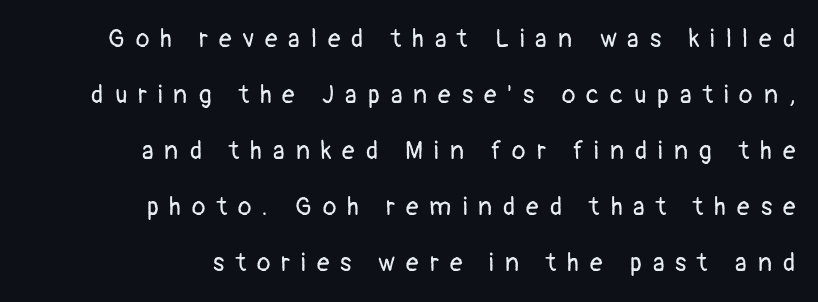
{"italic": "no", "bold": "no", "underline": "no", "align": "right", "line_spacing": "loose", "line_spacing_ratio": 2.24, "letter_spacing": "wide", "letter_spacing_em": 0.44, "glyph_px": 25}
